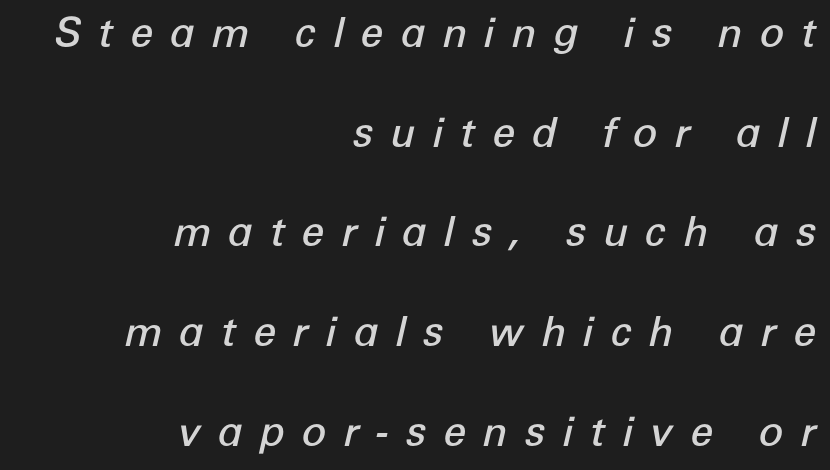
{"italic": "yes", "lean": "right", "slant_degrees": 12, "bold": "semi", "weight": "semibold", "width": "normal", "stroke_contrast": "low", "x_height": "medium", "monospaced": "no", "underline": "no", "align": "right", "line_spacing": "loose", "line_spacing_ratio": 2.43, "letter_spacing": "wide", "letter_spacing_em": 0.4, "glyph_px": 41}
